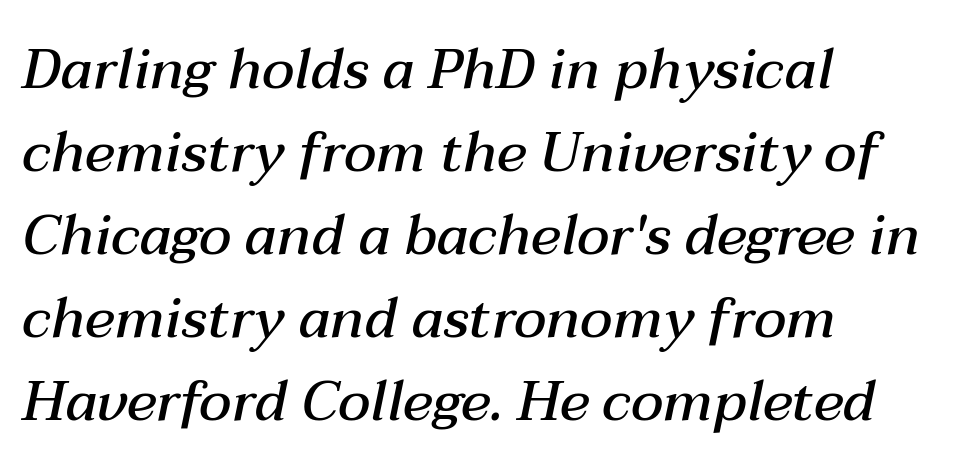
Q: Is the text bold? A: Semi-bold.
Q: Is the text italic (slanted)? A: Yes, it leans right by about 12 degrees.
Q: Is the text underlined? A: No.
Q: How is the paragraph aligned? A: Left-aligned.
Q: Is the spacing between letters normal or unusually wide? A: Normal.
Q: Is the spacing between lines tight, normal or loose? A: Normal.
Q: Width (condensed, normal, or wide)? A: Normal.
Q: Stroke contrast? A: Medium.
Q: x-height? A: Medium.
Q: Monospaced? A: No.
